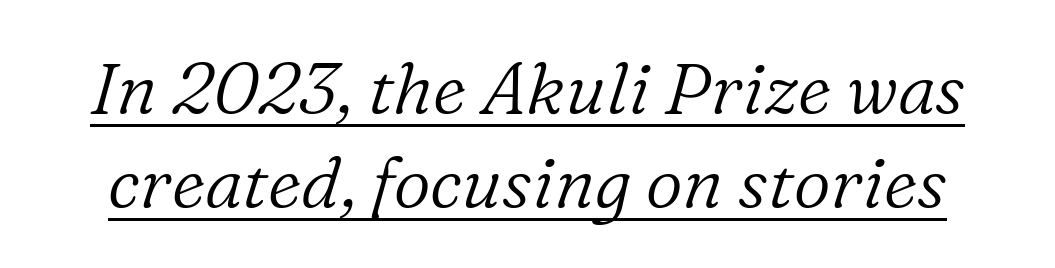
A typesetter would call this proportional, since set widths differ per character. In terms of letterform style, serifs are clearly present. Is the letter spacing exaggerated? No — it looks like the ordinary default. There's an unmistakable incline to the writing here.
